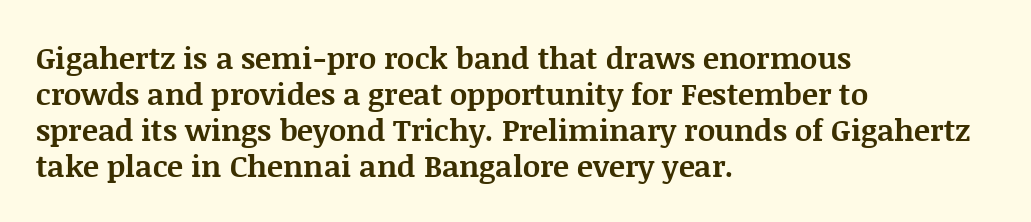
Examine the stroke ends and you'll spot serifs. Quick note: not italic, upright. Decoration check: the copy has no underline. Default kerning and tracking; the words read as compact shapes. These lines are set flush left with a ragged right edge. This sample has the flowing, uneven cadence of proportional lettering.
